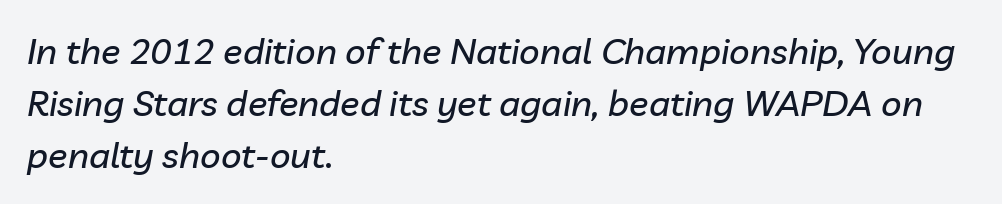
The image shows 36 px text type, italic (leaning right); set left-aligned, normal line spacing (1.44x), normal letter spacing, not underlined; low stroke contrast and a medium x-height.
